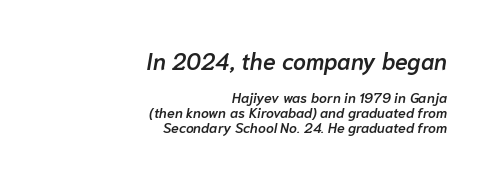
The image shows 23 px text type, italic (leaning right); set right-aligned, tight line spacing (1.07x), normal letter spacing, not underlined; the first (top) block is 1.64x larger.
